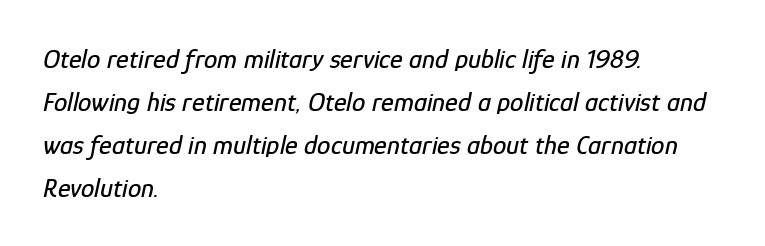
The image shows 27 px text type, italic (leaning right); set left-aligned, normal line spacing (1.59x), normal letter spacing, not underlined.
